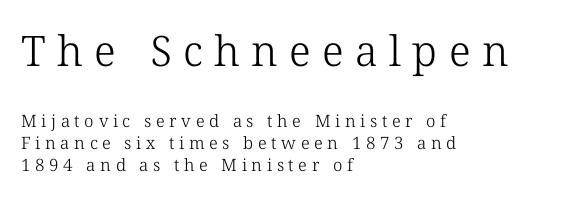
These lines were composed using upright roman letters. This sample has the flowing, uneven cadence of proportional lettering. Glance below the letters and you will spot only blank space. Is there much room between lines? A standard amount, neither cramped nor airy. Counters stay open thanks to moderate or lighter strokes.
